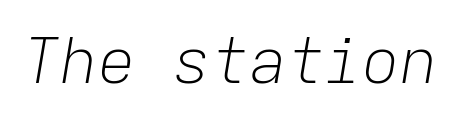
The image shows 63 px light type, italic (leaning right), monospaced; set normal letter spacing, not underlined; low stroke contrast and a medium x-height.
